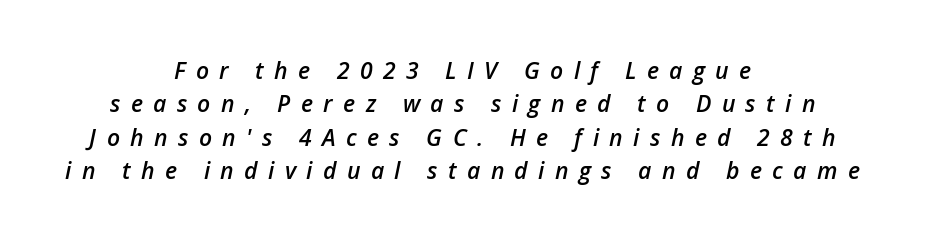
The gaps between neighbouring characters are conspicuously large. An italicized treatment has been applied to the whole sample. Does the leading feel generous? No, just average. Leftover space on each line is divided equally before and after the words. A bare baseline throughout the passage.
